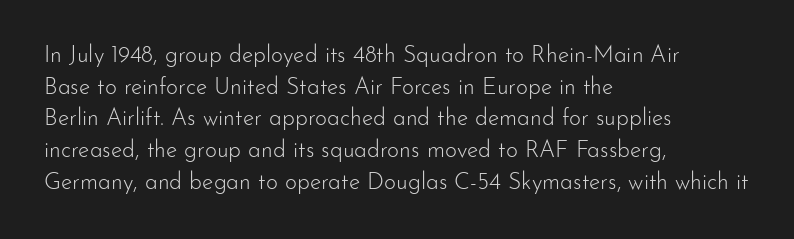
Q: Is the text bold? A: No.
Q: Is the text italic (slanted)? A: No, it is upright.
Q: Is the text underlined? A: No.
Q: How is the paragraph aligned? A: Left-aligned.
Q: Is the spacing between letters normal or unusually wide? A: Normal.
Q: Is the spacing between lines tight, normal or loose? A: Normal.
